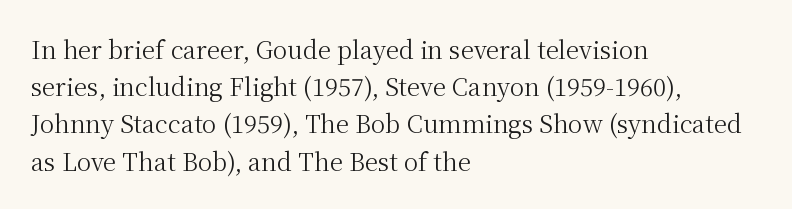
The image shows 24 px text type, upright; set left-aligned, normal line spacing (1.55x), normal letter spacing, not underlined.
